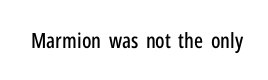
{"italic": "no", "underline": "no", "letter_spacing": "normal", "letter_spacing_em": 0.0, "glyph_px": 21}
